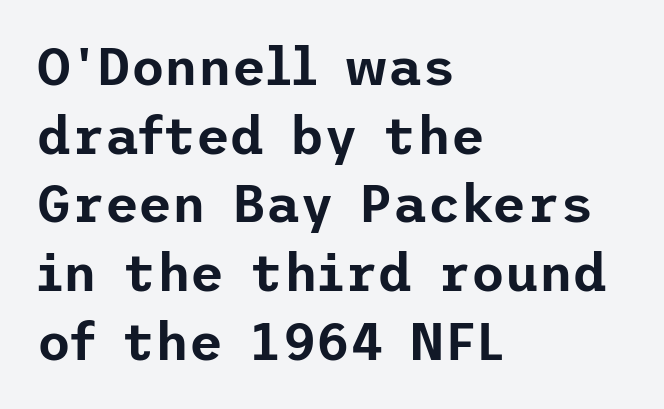
Q: Is the text italic (slanted)? A: No, it is upright.
Q: Is the typeface a serif or a sans-serif typeface? A: Sans-serif.
Q: Is the text underlined? A: No.
Q: How is the paragraph aligned? A: Left-aligned.
Q: Is the spacing between letters normal or unusually wide? A: Normal.
Q: Is the spacing between lines tight, normal or loose? A: Normal.
Q: Width (condensed, normal, or wide)? A: Normal.
Q: Stroke contrast? A: Low.
Q: x-height? A: Medium.
